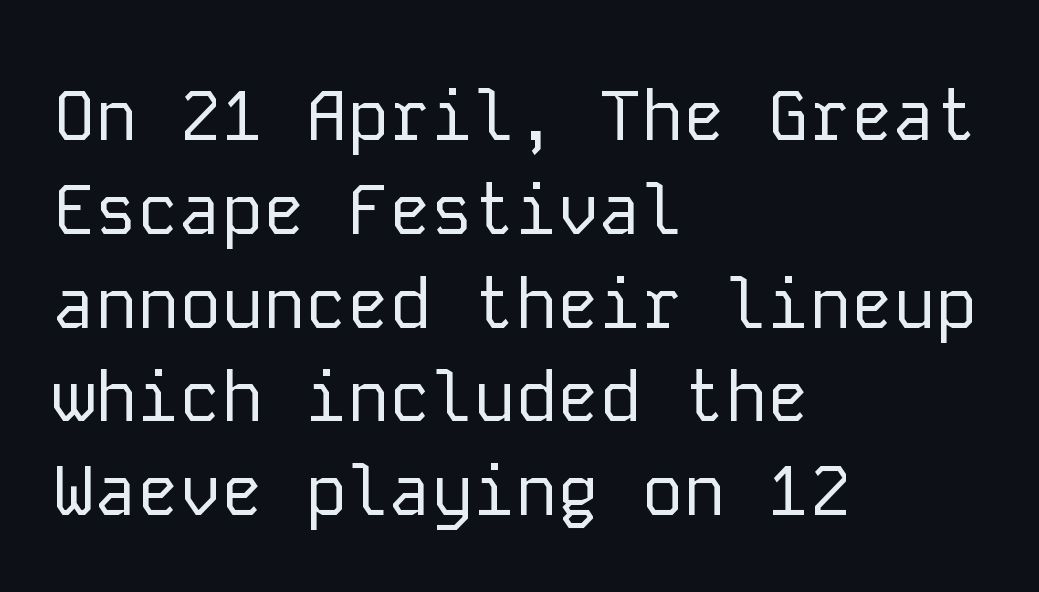
Q: Is the text bold? A: No.
Q: Is the text italic (slanted)? A: No, it is upright.
Q: Is the typeface a serif or a sans-serif typeface? A: Sans-serif.
Q: Is the text underlined? A: No.
Q: How is the paragraph aligned? A: Left-aligned.
Q: Is the spacing between letters normal or unusually wide? A: Normal.
Q: Is the spacing between lines tight, normal or loose? A: Normal.
Q: Width (condensed, normal, or wide)? A: Normal.
Q: Stroke contrast? A: Low.
Q: x-height? A: Medium.
Q: Monospaced? A: Yes.
